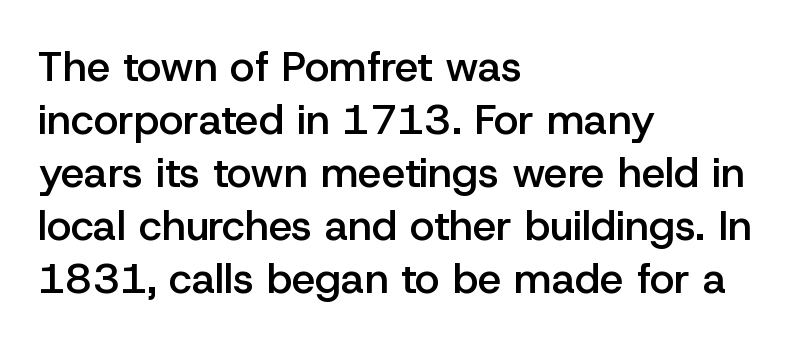
Q: Is the text bold? A: Semi-bold.
Q: Is the text italic (slanted)? A: No, it is upright.
Q: Is the typeface a serif or a sans-serif typeface? A: Sans-serif.
Q: Is the text underlined? A: No.
Q: How is the paragraph aligned? A: Left-aligned.
Q: Is the spacing between letters normal or unusually wide? A: Normal.
Q: Is the spacing between lines tight, normal or loose? A: Normal.
Q: Width (condensed, normal, or wide)? A: Normal.
Q: Stroke contrast? A: Low.
Q: x-height? A: Medium.
Q: Monospaced? A: No.
